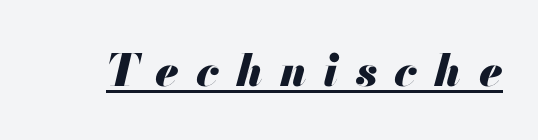
{"italic": "yes", "lean": "right", "slant_degrees": 13, "bold": "yes", "weight": "heavy", "width": "normal", "stroke_contrast": "medium", "x_height": "small", "monospaced": "no", "underline": "yes", "letter_spacing": "wide", "letter_spacing_em": 0.39, "glyph_px": 44}
